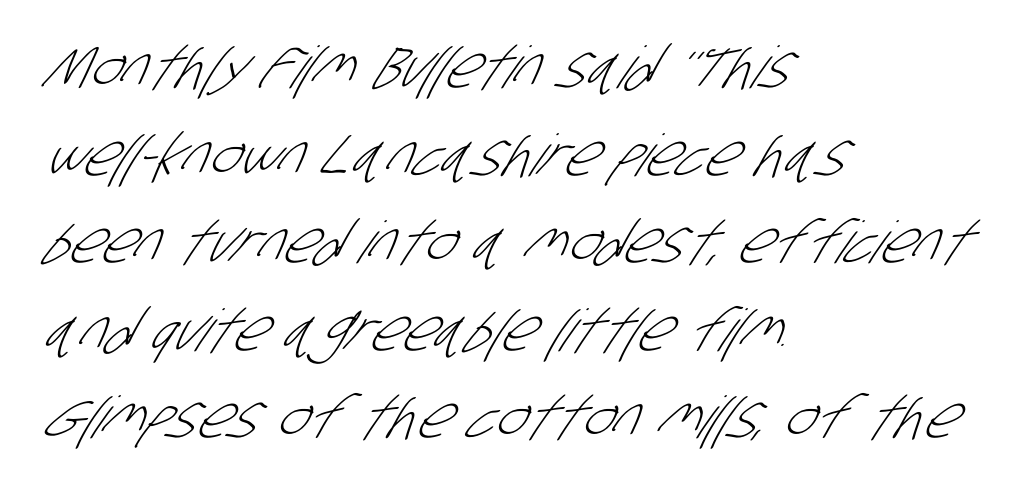
{"serif": "no", "bold": "no", "weight": "light", "width": "condensed", "stroke_contrast": "low", "x_height": "large", "monospaced": "no", "underline": "no", "align": "left", "line_spacing": "normal", "line_spacing_ratio": 1.51, "letter_spacing": "normal", "letter_spacing_em": 0.0, "glyph_px": 58}
